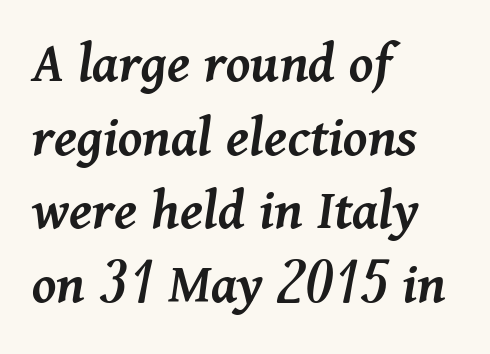
Q: Is the text bold? A: Semi-bold.
Q: Is the text italic (slanted)? A: Yes, it leans right by about 11 degrees.
Q: Is the text underlined? A: No.
Q: How is the paragraph aligned? A: Left-aligned.
Q: Is the spacing between letters normal or unusually wide? A: Normal.
Q: Is the spacing between lines tight, normal or loose? A: Normal.
Q: Width (condensed, normal, or wide)? A: Normal.
Q: Stroke contrast? A: Medium.
Q: x-height? A: Medium.
Q: Monospaced? A: No.
